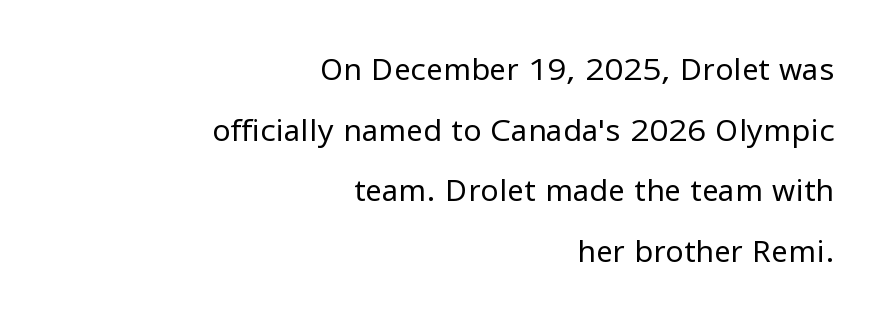
{"serif": "no", "italic": "no", "bold": "no", "weight": "regular", "width": "normal", "stroke_contrast": "low", "x_height": "medium", "monospaced": "no", "underline": "no", "align": "right", "line_spacing": "loose", "line_spacing_ratio": 2.02, "letter_spacing": "normal", "letter_spacing_em": 0.0, "glyph_px": 30}
